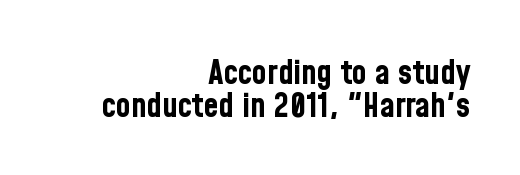
The letters advance in unequal steps, a hallmark of proportional type. How are the letters spaced? Ordinarily, with no added tracking. What kind of face is this? One without serifs — a sans. Layout note: lines flush right.
